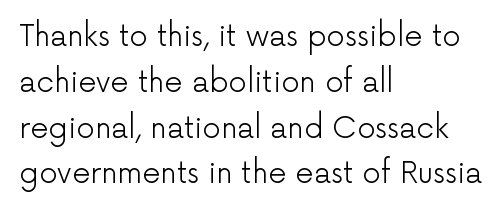
{"serif": "no", "italic": "no", "bold": "no", "weight": "light", "width": "normal", "stroke_contrast": "low", "x_height": "medium", "monospaced": "no", "underline": "no", "align": "left", "line_spacing": "normal", "line_spacing_ratio": 1.58, "letter_spacing": "normal", "letter_spacing_em": 0.0, "glyph_px": 29}
